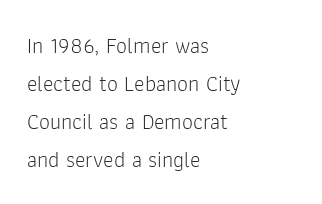
Q: Is the text bold? A: No.
Q: Is the text italic (slanted)? A: No, it is upright.
Q: Is the text underlined? A: No.
Q: How is the paragraph aligned? A: Left-aligned.
Q: Is the spacing between letters normal or unusually wide? A: Normal.
